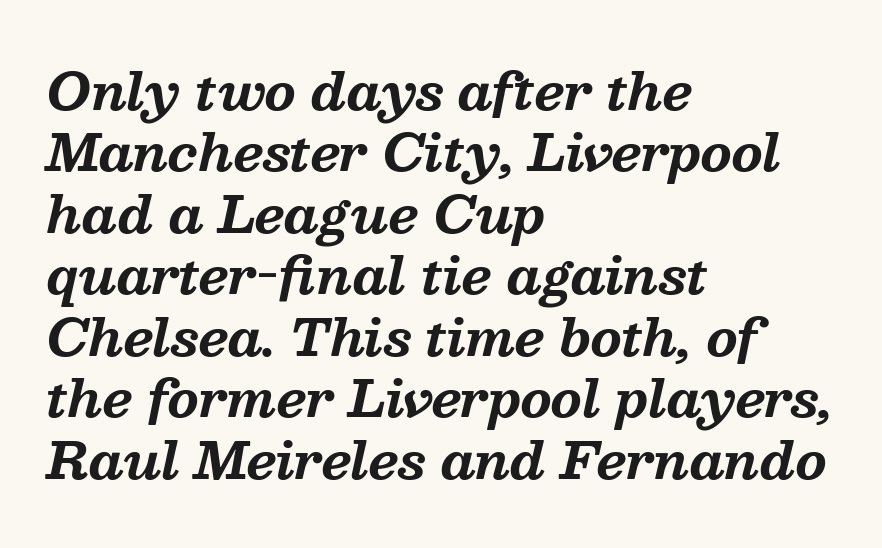
Q: Is the text bold? A: Yes.
Q: Is the text italic (slanted)? A: Yes, it leans right by about 13 degrees.
Q: Is the typeface a serif or a sans-serif typeface? A: Serif.
Q: Is the text underlined? A: No.
Q: How is the paragraph aligned? A: Left-aligned.
Q: Is the spacing between letters normal or unusually wide? A: Normal.
Q: Width (condensed, normal, or wide)? A: Normal.
Q: Stroke contrast? A: Medium.
Q: x-height? A: Medium.
Q: Monospaced? A: No.
